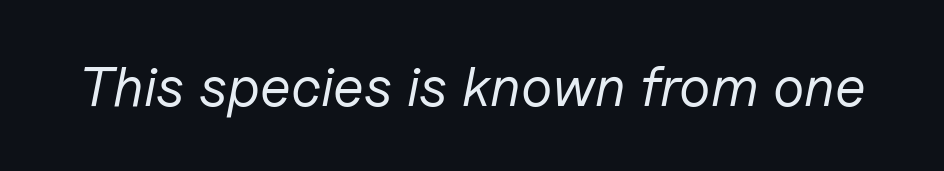
Q: Is the text bold? A: No.
Q: Is the text italic (slanted)? A: Yes, it leans right by about 11 degrees.
Q: Is the text underlined? A: No.
Q: Is the spacing between letters normal or unusually wide? A: Normal.
Q: Width (condensed, normal, or wide)? A: Normal.
Q: Stroke contrast? A: Low.
Q: x-height? A: Medium.
Q: Monospaced? A: No.
